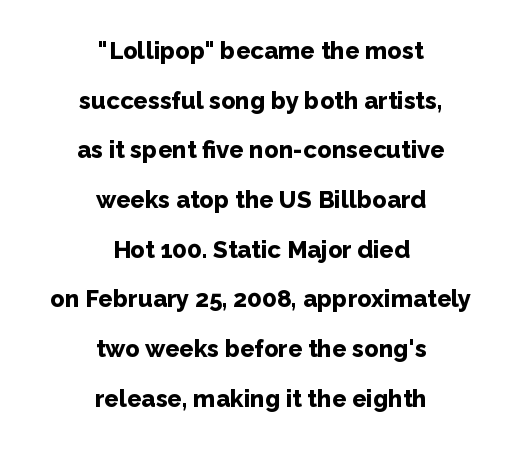
Q: Is the text bold? A: Yes.
Q: Is the text italic (slanted)? A: No, it is upright.
Q: Is the text underlined? A: No.
Q: How is the paragraph aligned? A: Centered.
Q: Is the spacing between letters normal or unusually wide? A: Normal.
Q: Is the spacing between lines tight, normal or loose? A: Loose.
